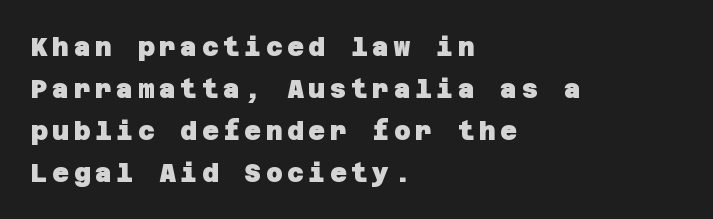
{"bold": "yes", "underline": "no", "align": "left", "line_spacing": "normal", "line_spacing_ratio": 1.61, "glyph_px": 26}
